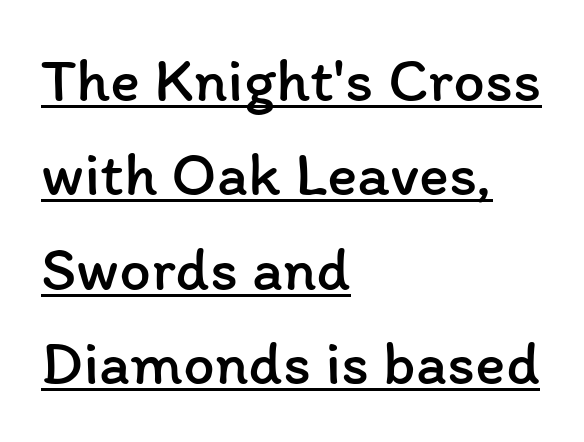
The passage shown is typed in a proportional face where columns would drift. Horizontally, the lines are justified to the leading edge only. The specimen includes a rule beneath the text block's lines. The face looks like a standard text weight, possibly lighter. The letters stand upright; this is a roman face.
